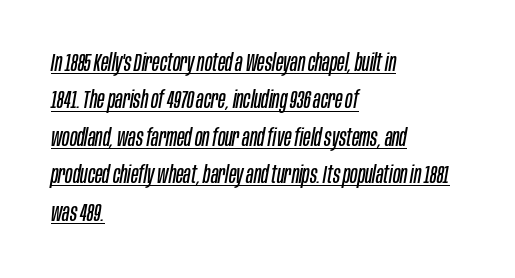
Slant detected: the letters are inclined. There is no visible air inserted between adjacent glyphs. Short and long lines alike share a common starting point at left. A quiet, ordinary-to-light weight characterises the typeface. The specimen includes a rule beneath the text block's lines. Is there much room between lines? A standard amount, neither cramped nor airy.
